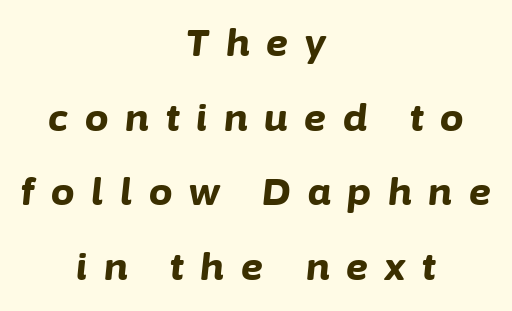
{"italic": "yes", "lean": "right", "slant_degrees": 6, "bold": "yes", "weight": "bold", "width": "normal", "stroke_contrast": "low", "x_height": "medium", "monospaced": "no", "underline": "no", "align": "center", "line_spacing": "loose", "line_spacing_ratio": 2.02, "letter_spacing": "wide", "letter_spacing_em": 0.46, "glyph_px": 37}
